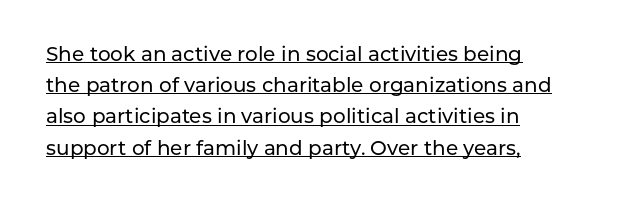
{"italic": "no", "underline": "yes", "align": "left", "line_spacing": "normal", "line_spacing_ratio": 1.56, "letter_spacing": "normal", "letter_spacing_em": 0.0, "glyph_px": 20}
